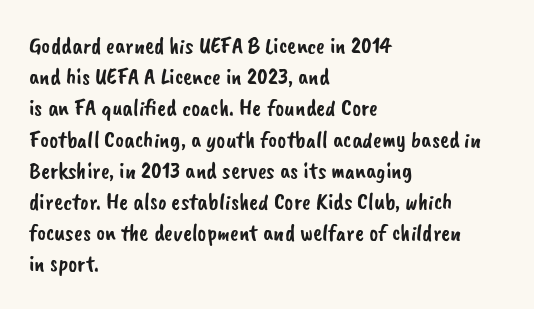
Q: Is the text underlined? A: No.
Q: How is the paragraph aligned? A: Left-aligned.
Q: Is the spacing between letters normal or unusually wide? A: Normal.
Q: Is the spacing between lines tight, normal or loose? A: Normal.
